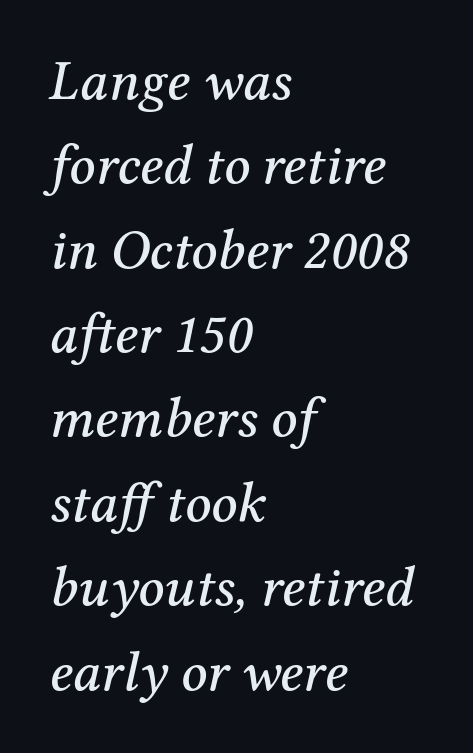
Regular leading. Underlining? Definitely not there. Rendered with sloped, italic letterforms. The face used here is seriffed, in the tradition of book romans. This sample is left-justified, so line endings fall wherever the words run out. Here the designer chose a conventional face with non-uniform glyph widths.
